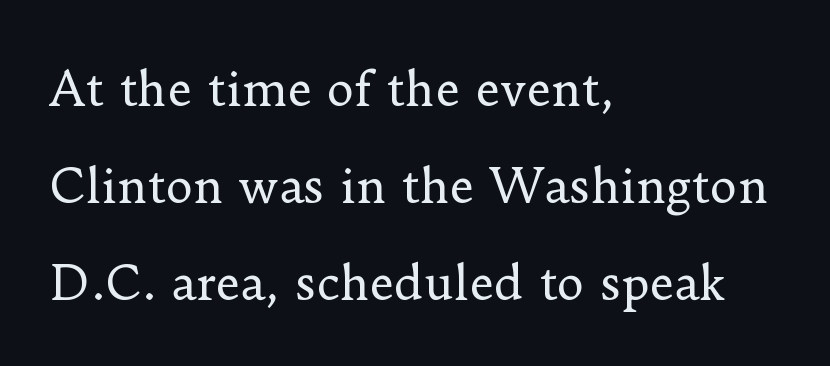
The letters stand upright; this is a roman face. Anything drawn beneath the words? Only blank space. Stems and bowls with no extra thickness — not bold. Casual observation: everything's shoved over to the left. The characters display serif detailing at their extremities. Horizontal bands of white between lines are thick stripes.
